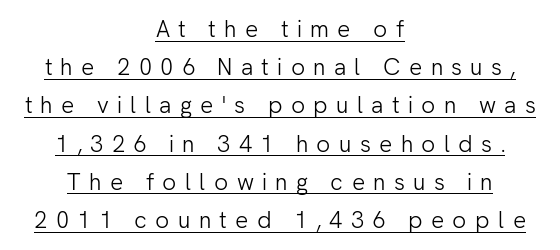
Leading matches the norm, producing a regular column. Caption: face not bold, strokes unweighted. Typeset on center — no edge is straight. You can see a thin bar hugging the bottom of the glyphs. Each word looks stretched out because of the extra space between its letters. Is there any slant? The stems are plumb.
